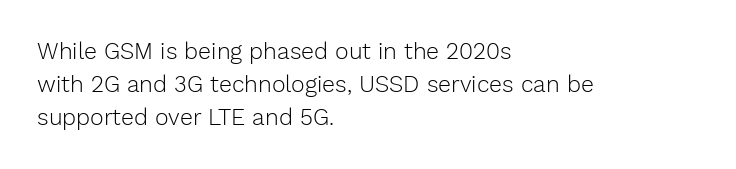
Does extra space separate the letters? No, they use regular spacing. The rendering anchors every line to the left-hand side. The axis of the letterforms is exactly vertical. These lines sit exactly where default settings would place them. Ink coverage per letter is moderate at most. Bare-footed words on every line.
